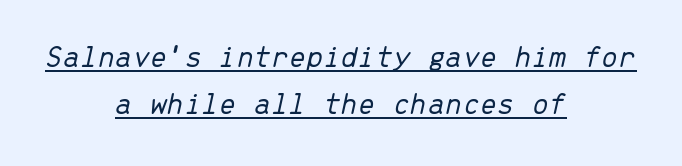
{"italic": "yes", "lean": "right", "slant_degrees": 13, "bold": "no", "weight": "light", "width": "normal", "stroke_contrast": "low", "x_height": "medium", "monospaced": "yes", "underline": "yes", "align": "center", "line_spacing": "normal", "line_spacing_ratio": 1.53, "letter_spacing": "normal", "letter_spacing_em": 0.0, "glyph_px": 31}
